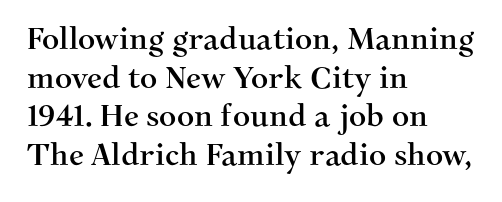
Q: Is the text italic (slanted)? A: No, it is upright.
Q: Is the typeface a serif or a sans-serif typeface? A: Serif.
Q: Is the text underlined? A: No.
Q: How is the paragraph aligned? A: Left-aligned.
Q: Is the spacing between letters normal or unusually wide? A: Normal.
Q: Is the spacing between lines tight, normal or loose? A: Normal.
Q: Width (condensed, normal, or wide)? A: Normal.
Q: Stroke contrast? A: Medium.
Q: x-height? A: Medium.
Q: Monospaced? A: No.
